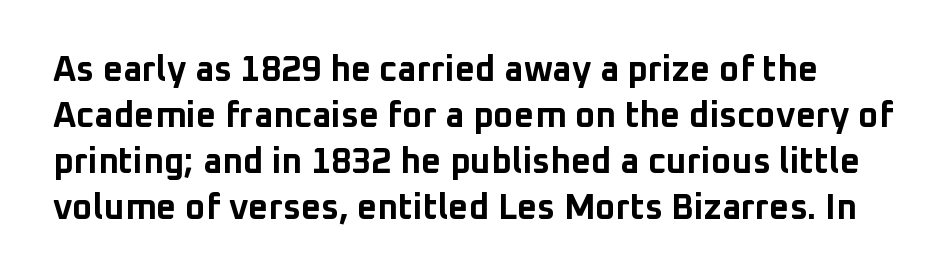
{"serif": "no", "italic": "no", "bold": "yes", "weight": "bold", "width": "normal", "stroke_contrast": "low", "x_height": "medium", "monospaced": "no", "underline": "no", "line_spacing": "normal", "line_spacing_ratio": 1.31, "letter_spacing": "normal", "letter_spacing_em": 0.0, "glyph_px": 35}
